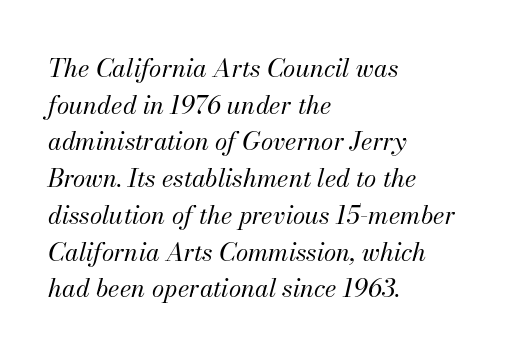
{"italic": "yes", "lean": "right", "slant_degrees": 13, "bold": "no", "underline": "no", "align": "left", "line_spacing": "normal", "line_spacing_ratio": 1.47, "letter_spacing": "normal", "letter_spacing_em": 0.0, "glyph_px": 25}
